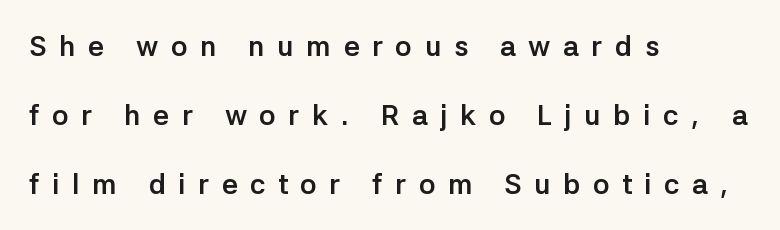
The lines are quadded left. One glance says open: line gaps are wider than usual. Character widths vary here, with narrow letters taking less room than wide ones. Characters follow at a spacing far wider than the type designer built in.
